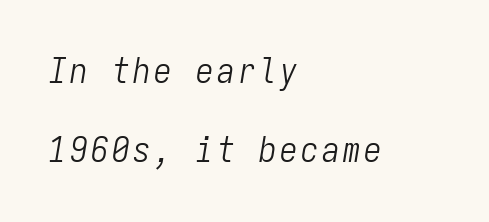
{"italic": "yes", "lean": "right", "slant_degrees": 9, "bold": "no", "weight": "light", "width": "condensed", "stroke_contrast": "low", "x_height": "medium", "monospaced": "yes", "underline": "no", "align": "left", "line_spacing": "loose", "line_spacing_ratio": 2.26, "glyph_px": 35}
